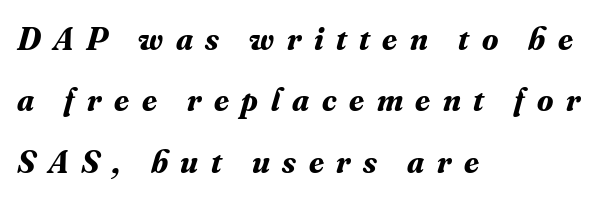
Q: Is the text bold? A: Yes.
Q: Is the text italic (slanted)? A: Yes, it leans right by about 16 degrees.
Q: Is the typeface a serif or a sans-serif typeface? A: Serif.
Q: Is the text underlined? A: No.
Q: How is the paragraph aligned? A: Left-aligned.
Q: Is the spacing between letters normal or unusually wide? A: Unusually wide.
Q: Width (condensed, normal, or wide)? A: Normal.
Q: Stroke contrast? A: Medium.
Q: x-height? A: Small.
Q: Monospaced? A: No.
